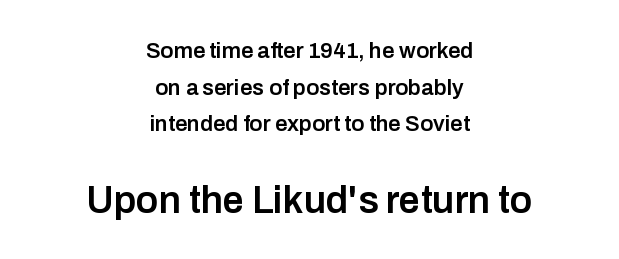
Q: Is the text bold? A: Semi-bold.
Q: Is the text italic (slanted)? A: No, it is upright.
Q: Is the typeface a serif or a sans-serif typeface? A: Sans-serif.
Q: Is the text underlined? A: No.
Q: How is the paragraph aligned? A: Centered.
Q: Is the spacing between letters normal or unusually wide? A: Normal.
Q: Is the spacing between lines tight, normal or loose? A: Normal.
Q: Which block of text is set in a larger size, the first (top) or the second (bottom)? A: The second (bottom) one.
Q: Width (condensed, normal, or wide)? A: Normal.
Q: Stroke contrast? A: Low.
Q: x-height? A: Medium.
Q: Monospaced? A: No.
